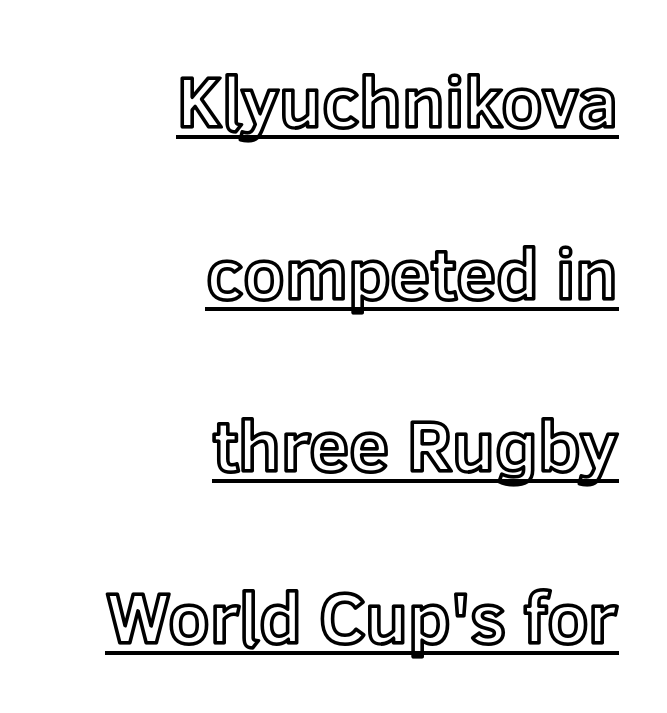
{"italic": "no", "width": "normal", "x_height": "medium", "monospaced": "no", "underline": "yes", "align": "right", "line_spacing": "loose", "line_spacing_ratio": 2.39, "letter_spacing": "normal", "letter_spacing_em": 0.0, "glyph_px": 72}
